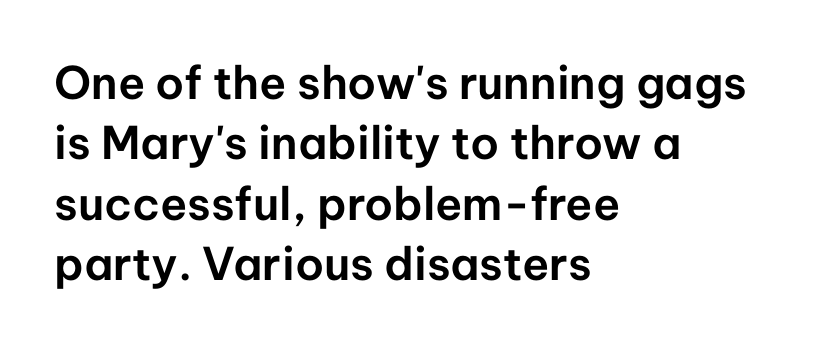
The image shows 45 px sans-serif type, upright; set left-aligned, normal line spacing (1.34x), normal letter spacing, not underlined; low stroke contrast and a medium x-height.
